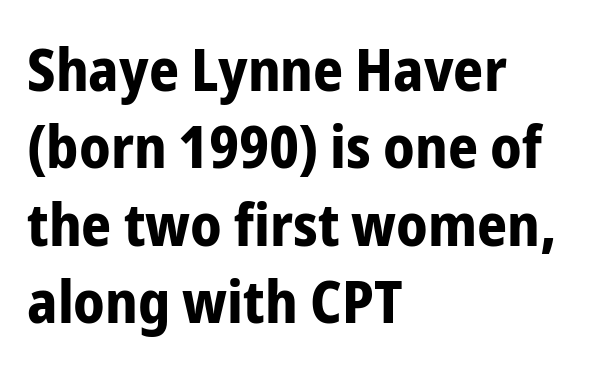
{"serif": "no", "italic": "no", "bold": "yes", "weight": "bold", "width": "condensed", "stroke_contrast": "low", "x_height": "medium", "monospaced": "no", "underline": "no", "align": "left", "line_spacing": "normal", "line_spacing_ratio": 1.31, "letter_spacing": "normal", "letter_spacing_em": 0.0, "glyph_px": 59}
